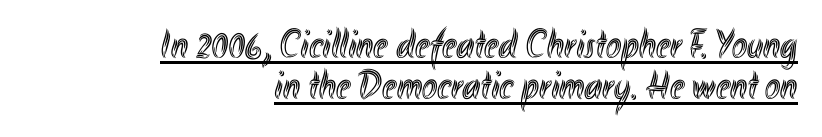
Like a heading marked for emphasis, these lines bear an underscore. Do the characters align in a grid? No, the font is proportional. Spacing between characters is what you'd get straight out of the box. Students, observe: this is what under-led, compact text looks like.
